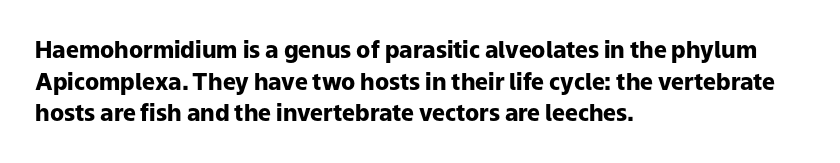
One glance says typical: line gaps are just what's usual. The letters stand upright; this is a roman face. These lines stack with their left ends in a neat column. Bold? Absolutely — the strokes are thick and heavy.
